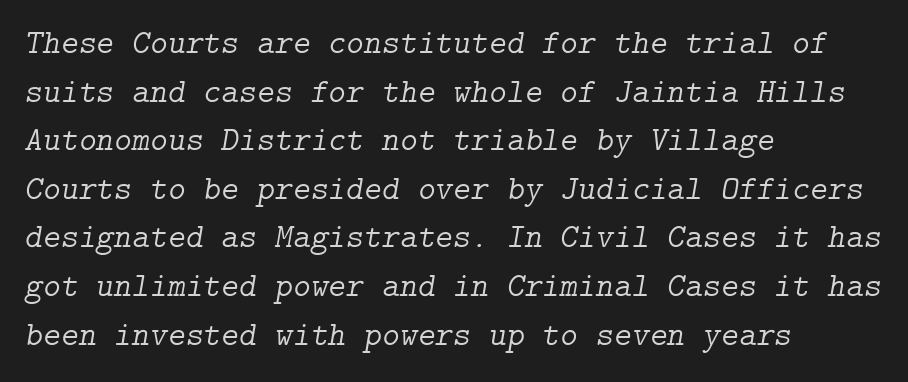
The image shows 34 px light serif type, italic (leaning right); set left-aligned, normal line spacing (1.43x), normal letter spacing, not underlined; low stroke contrast and a medium x-height.
